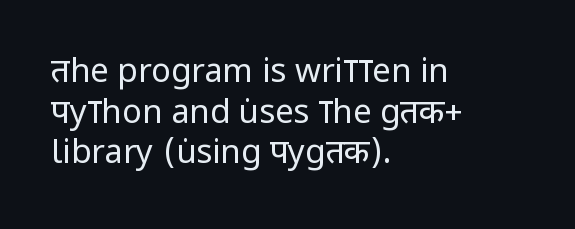
The image shows 33 px regular-weight, condensed sans-serif type, upright; set left-aligned, line spacing 1.23x, normal letter spacing, not underlined; low stroke contrast and a large x-height.
